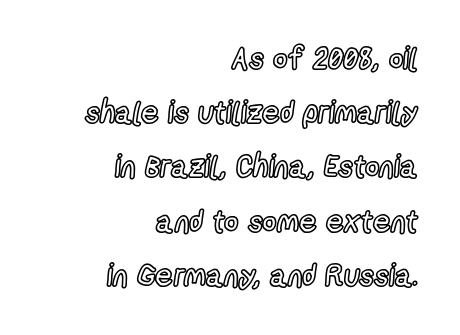
Q: Is the text italic (slanted)? A: Yes.
Q: Is the text underlined? A: No.
Q: How is the paragraph aligned? A: Right-aligned.
Q: Is the spacing between letters normal or unusually wide? A: Normal.
Q: Width (condensed, normal, or wide)? A: Condensed.
Q: x-height? A: Medium.
Q: Monospaced? A: No.
